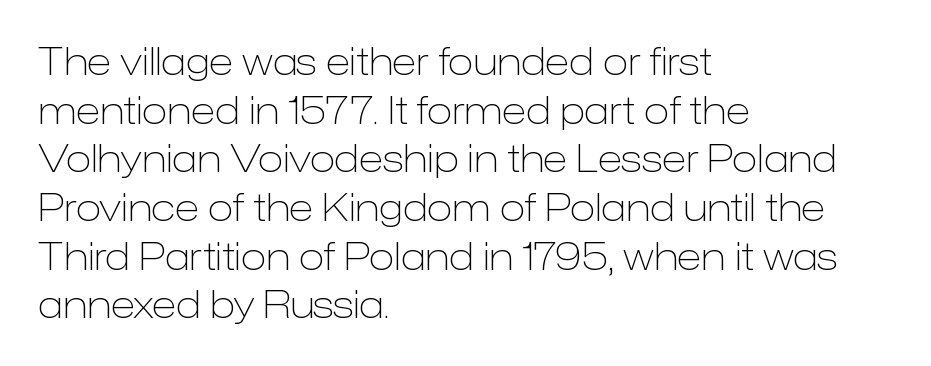
The image shows 38 px light sans-serif type, upright; set left-aligned, normal line spacing (1.28x), normal letter spacing, not underlined; low stroke contrast and a medium x-height.
